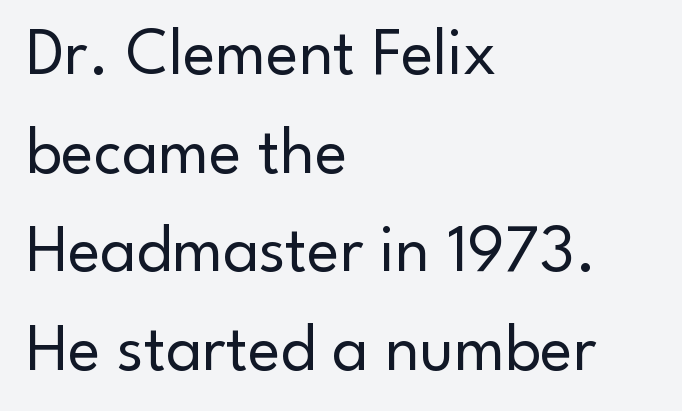
The tracking reads as untouched default to a designer's eye. The text block is weighted toward the left margin, trailing off unevenly rightward. Do the characters align in a grid? No, the font is proportional. The letters carry no serifs — their stems end cleanly without finishing strokes.
